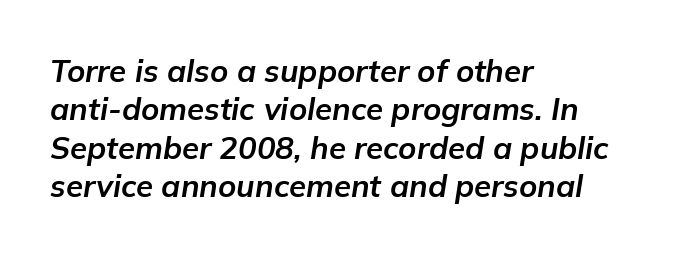
The image shows 31 px bold type, italic (leaning right); set left-aligned, line spacing 1.24x, normal letter spacing, not underlined; low stroke contrast and a medium x-height.
